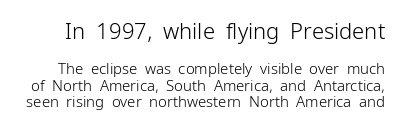
{"italic": "no", "bold": "no", "underline": "no", "line_spacing": "tight", "line_spacing_ratio": 1.11, "letter_spacing": "normal", "letter_spacing_em": 0.0, "larger_block": "first", "size_ratio": 1.47, "glyph_px": 22}
